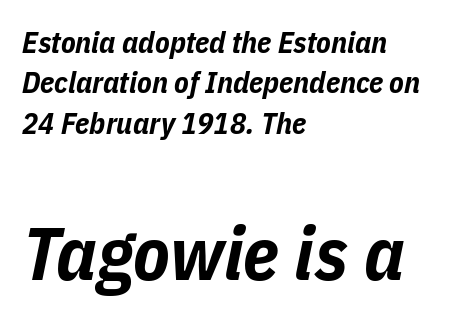
The image shows 75 px bold, condensed type, italic (leaning right); set left-aligned, normal line spacing (1.35x), normal letter spacing, not underlined; the second (bottom) block is 2.5x larger; low stroke contrast and a medium x-height.
